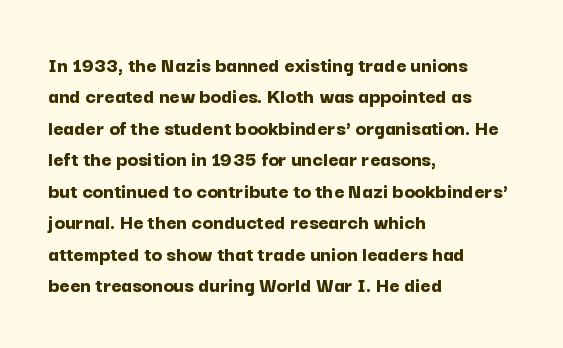
Q: Is the text bold? A: Yes.
Q: Is the text italic (slanted)? A: No, it is upright.
Q: Is the text underlined? A: No.
Q: How is the paragraph aligned? A: Left-aligned.
Q: Is the spacing between letters normal or unusually wide? A: Normal.
Q: Is the spacing between lines tight, normal or loose? A: Normal.
